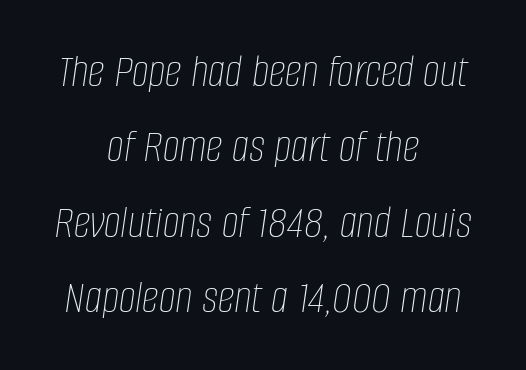
{"italic": "yes", "lean": "right", "slant_degrees": 8, "bold": "no", "weight": "thin", "width": "condensed", "stroke_contrast": "low", "x_height": "large", "monospaced": "no", "underline": "no", "align": "center", "line_spacing": "normal", "line_spacing_ratio": 1.57, "letter_spacing": "normal", "letter_spacing_em": 0.0, "glyph_px": 48}
